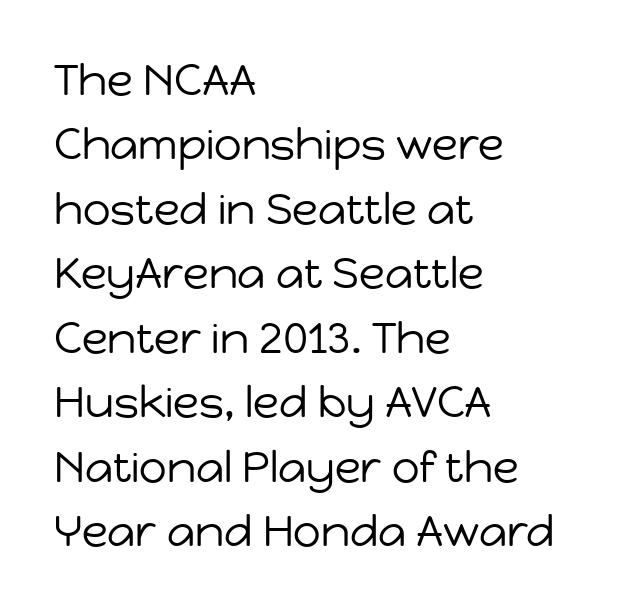
The image shows 43 px regular-weight sans-serif type, upright; set left-aligned, normal line spacing (1.5x), normal letter spacing, not underlined; low stroke contrast and a medium x-height.
